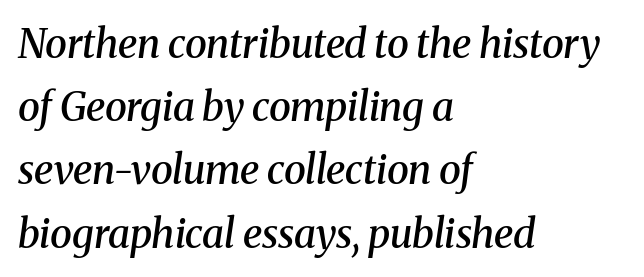
{"serif": "yes", "italic": "yes", "lean": "right", "slant_degrees": 8, "bold": "semi", "weight": "semibold", "width": "normal", "stroke_contrast": "medium", "x_height": "medium", "monospaced": "no", "underline": "no", "align": "left", "line_spacing": "normal", "line_spacing_ratio": 1.58, "letter_spacing": "normal", "letter_spacing_em": 0.0, "glyph_px": 40}
